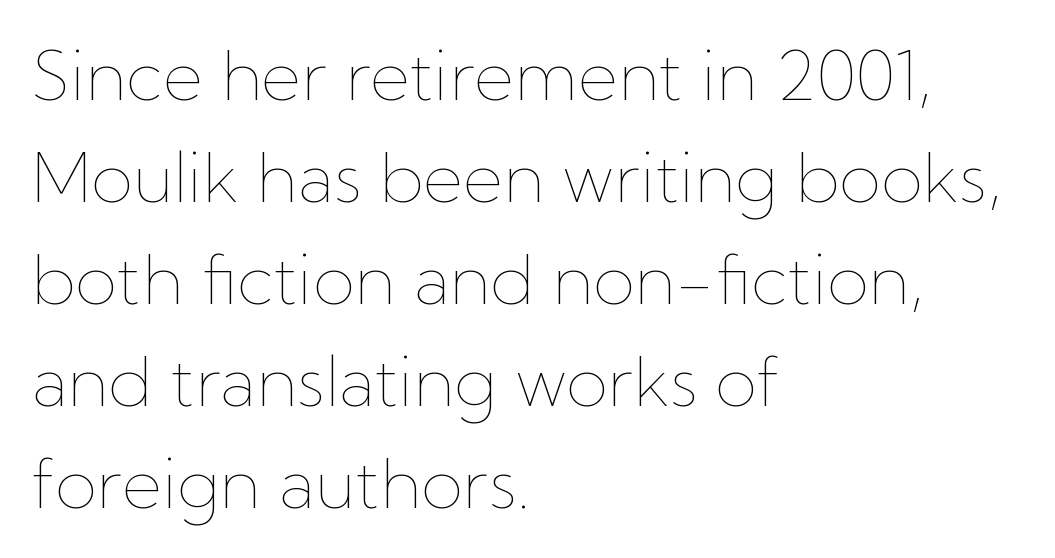
Honestly, the row spacing looks completely unremarkable. The letters advance in unequal steps, a hallmark of proportional type. The letterforms sit shoulder to shoulder at normal distance. Casual observation: everything's shoved over to the left. Underlining? Definitely not there. Do the letters lean? They stand straight.
